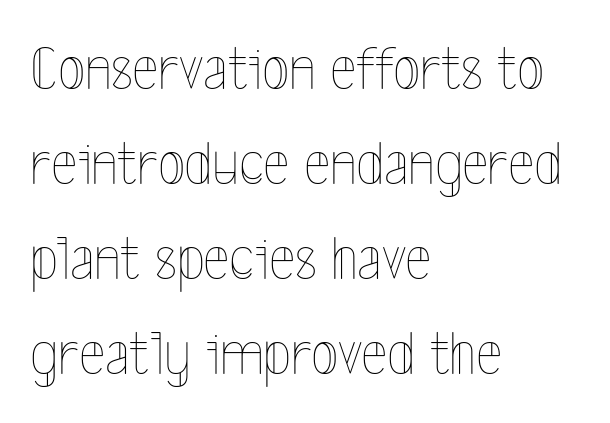
These lines are set flush left with a ragged right edge. Between one letter and the next there's only the usual sliver of space. Vertical spacing — default. Do the characters align in a grid? No, the font is proportional. The font is comparable to plain body text, perhaps lighter. Italic: no, the glyphs are upright roman.
